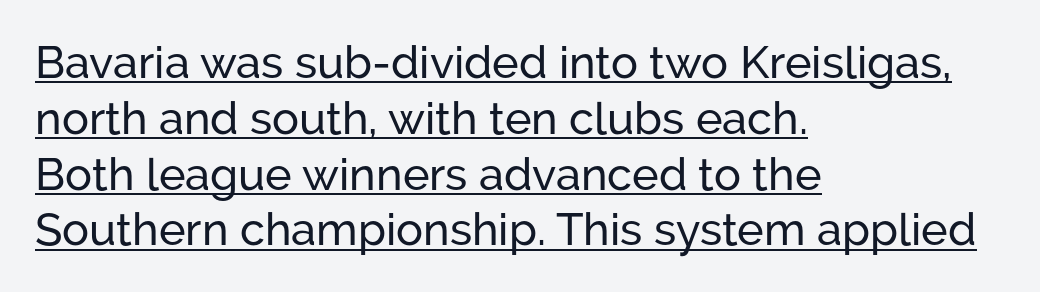
One-word summary of the alignment: left. Looks like regular typesetting: each glyph gets only the width it needs. Unlike a traditional serif, this face leaves its strokes unadorned. This sample uses plain, unmodified letter spacing. Vertical strokes here are truly vertical.
